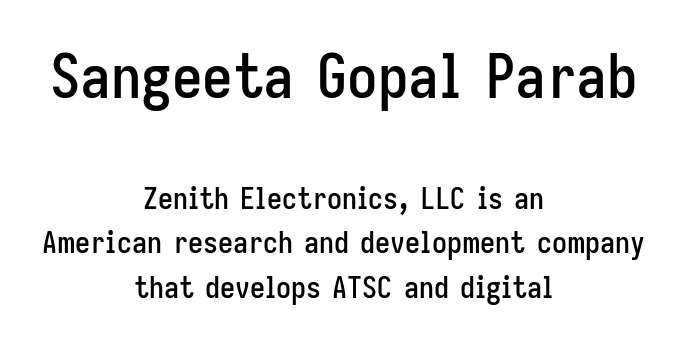
Caption: standard tracking, unaltered. The letters stand upright; this is a roman face. These two chunks differ in scale, with the top chunk taking the larger measure. In terms of leading, this rendering sits right in the middle. The passage shown is typed in a proportional face where columns would drift. Nope, no serifs anywhere on these letters.
